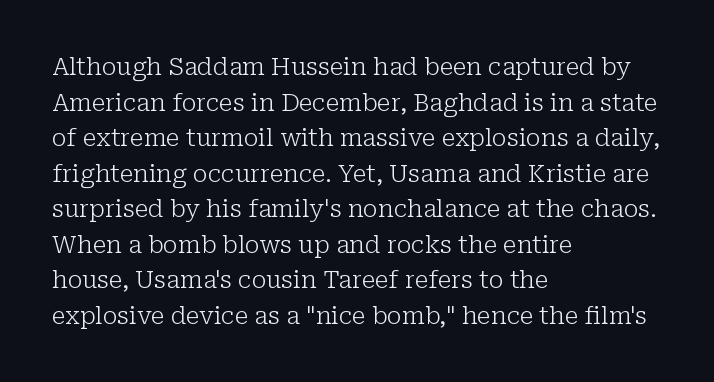
No italicization has been applied; the sample stays upright. Each line starts at the same left margin while the right side varies. Weight: regular or lighter. Compared with typical paragraphs, the rows here are spaced about the same. No extra tracking has been applied to these lines. Any mark beneath the type? The region is blank.
